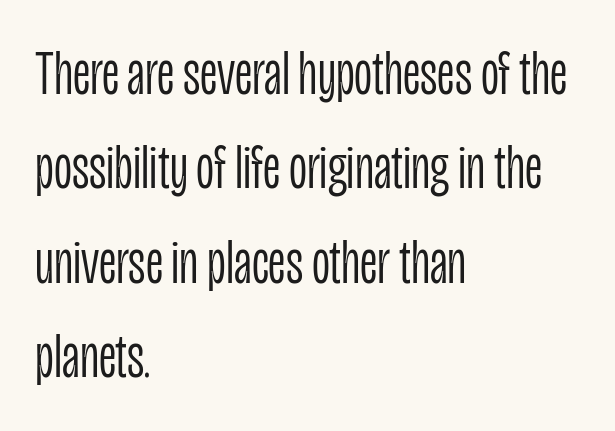
{"serif": "no", "italic": "no", "bold": "no", "weight": "light", "width": "condensed", "stroke_contrast": "low", "x_height": "large", "monospaced": "no", "underline": "no", "align": "left", "line_spacing": "normal", "line_spacing_ratio": 1.5, "letter_spacing": "normal", "letter_spacing_em": 0.0, "glyph_px": 63}
